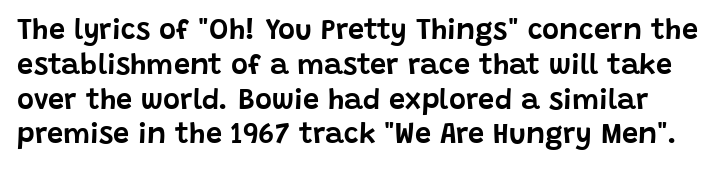
Q: Is the text italic (slanted)? A: No, it is upright.
Q: Is the typeface a serif or a sans-serif typeface? A: Sans-serif.
Q: Is the text underlined? A: No.
Q: Is the spacing between letters normal or unusually wide? A: Normal.
Q: Width (condensed, normal, or wide)? A: Normal.
Q: Stroke contrast? A: Low.
Q: x-height? A: Large.
Q: Monospaced? A: No.
